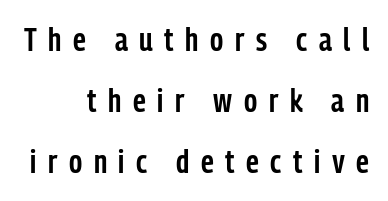
The passage is arranged like a letterhead date or caption credit — flush right. Do the characters align in a grid? No, the font is proportional. To sum up the face: it is a sans, with no serifs. You can tell it's not italic because the verticals are truly vertical. Here the glyphs are tracked loosely, breaking word shapes into spaced letters. The rendering uses a semibold face; strokes are thickened but not to full bold.
